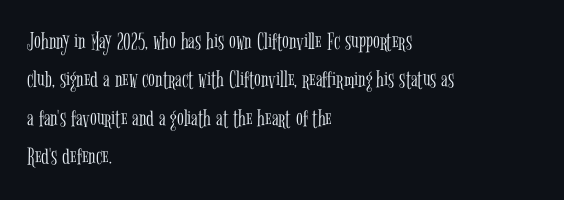
Q: Is the text bold? A: No.
Q: Is the text italic (slanted)? A: No, it is upright.
Q: Is the text underlined? A: No.
Q: How is the paragraph aligned? A: Left-aligned.
Q: Is the spacing between letters normal or unusually wide? A: Normal.
Q: Is the spacing between lines tight, normal or loose? A: Normal.
